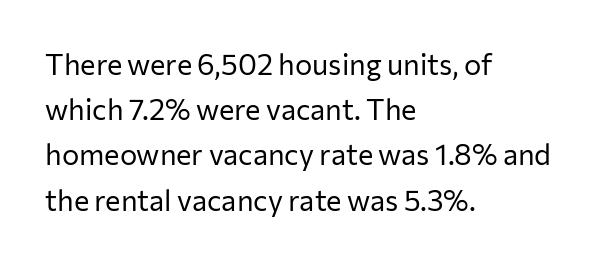
{"serif": "no", "italic": "no", "bold": "no", "weight": "regular", "width": "normal", "stroke_contrast": "low", "x_height": "medium", "monospaced": "no", "underline": "no", "align": "left", "line_spacing": "normal", "line_spacing_ratio": 1.56, "letter_spacing": "normal", "letter_spacing_em": 0.0, "glyph_px": 29}
